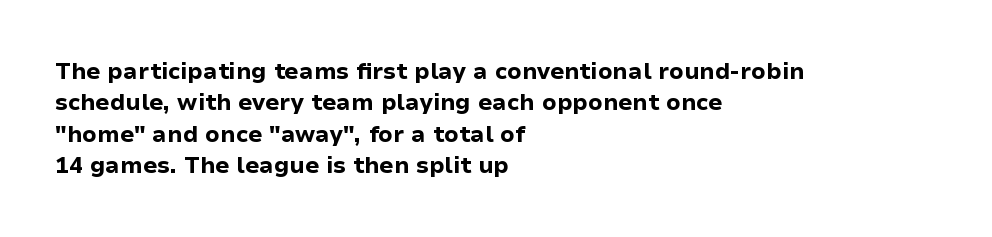
{"italic": "no", "bold": "yes", "underline": "no", "align": "left", "line_spacing": "normal", "line_spacing_ratio": 1.36, "letter_spacing": "normal", "letter_spacing_em": 0.0, "glyph_px": 23}
